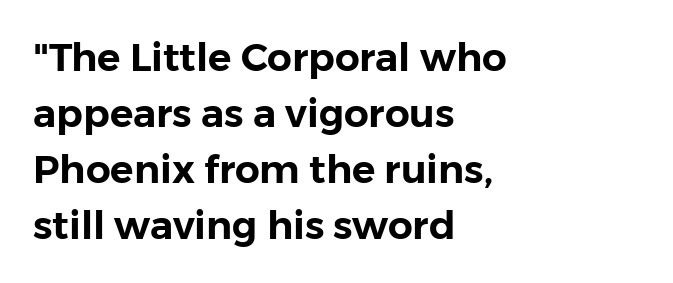
Serifs: no, the terminals of the letterforms are clean. When letters stand straight like this, we call the style roman or upright. One glance says typical: line gaps are just what's usual. If you drew a ruler down the left edge, every line would touch it. Words appear dense and cohesive because spacing is normal.
